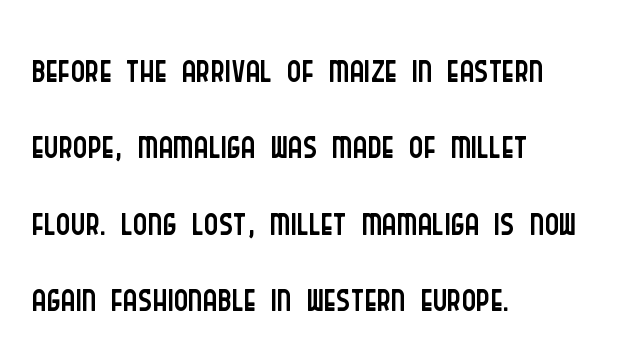
Nobody touched the tracking dial on this one. Classification — sans serif. A typesetter would call this proportional, since set widths differ per character. Check the space under the baseline: it is left empty. Quick note: not italic, upright.
